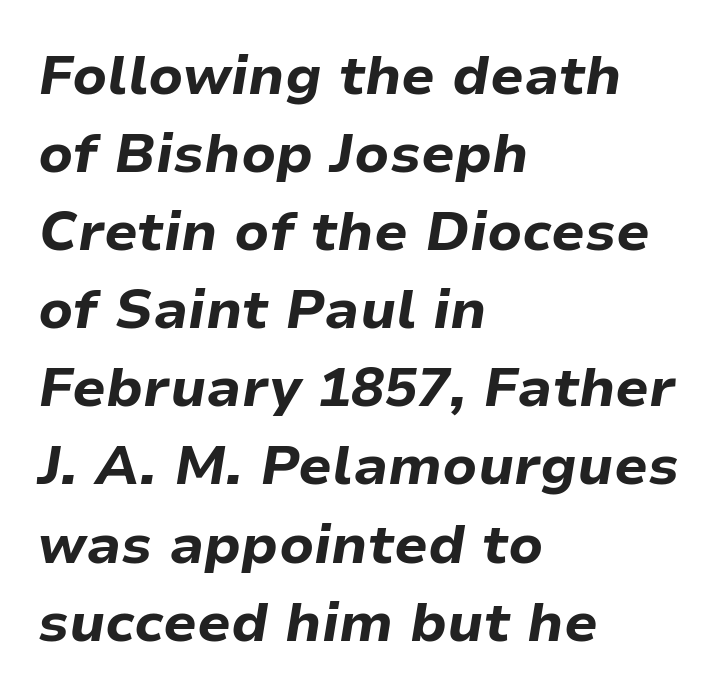
The image shows 55 px bold type, italic (leaning right); set left-aligned, normal line spacing (1.42x), normal letter spacing, not underlined; low stroke contrast and a medium x-height.
